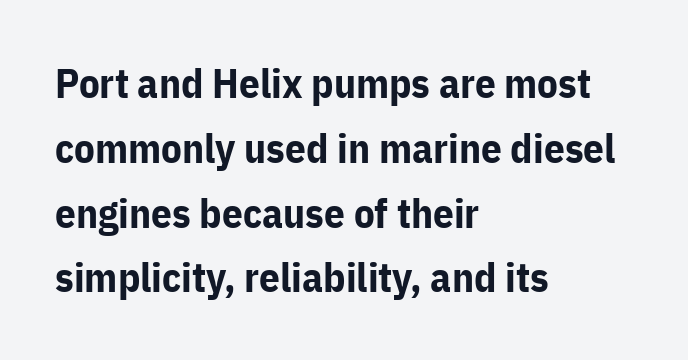
The image shows 41 px bold sans-serif type, upright; set left-aligned, normal line spacing (1.58x), normal letter spacing, not underlined; low stroke contrast and a medium x-height.
